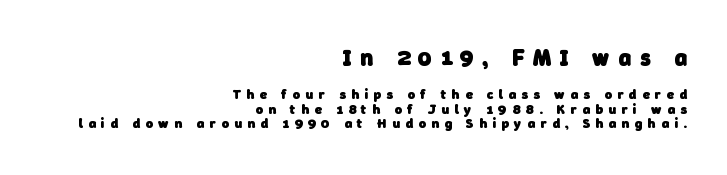
Q: Is the text bold? A: Yes.
Q: Is the text underlined? A: No.
Q: How is the paragraph aligned? A: Right-aligned.
Q: Is the spacing between letters normal or unusually wide? A: Unusually wide.
Q: Is the spacing between lines tight, normal or loose? A: Tight.
Q: Which block of text is set in a larger size, the first (top) or the second (bottom)? A: The first (top) one.
